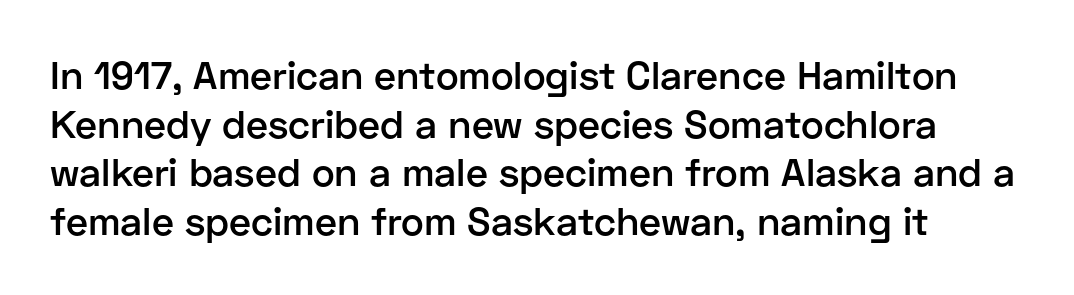
Q: Is the text bold? A: Semi-bold.
Q: Is the text italic (slanted)? A: No, it is upright.
Q: Is the typeface a serif or a sans-serif typeface? A: Sans-serif.
Q: Is the text underlined? A: No.
Q: Is the spacing between letters normal or unusually wide? A: Normal.
Q: Is the spacing between lines tight, normal or loose? A: Normal.
Q: Width (condensed, normal, or wide)? A: Normal.
Q: Stroke contrast? A: Low.
Q: x-height? A: Medium.
Q: Monospaced? A: No.
